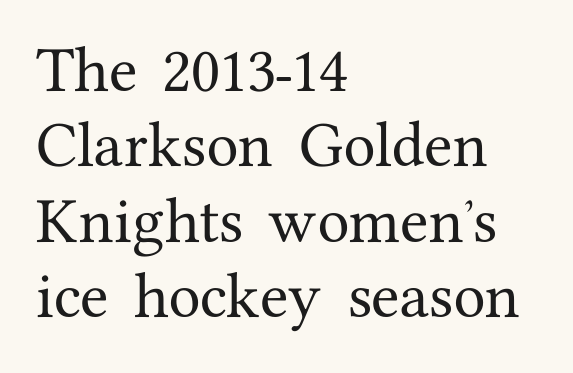
The image shows 52 px serif type, upright; set left-aligned, normal line spacing (1.45x), normal letter spacing, not underlined; medium stroke contrast and a medium x-height.
